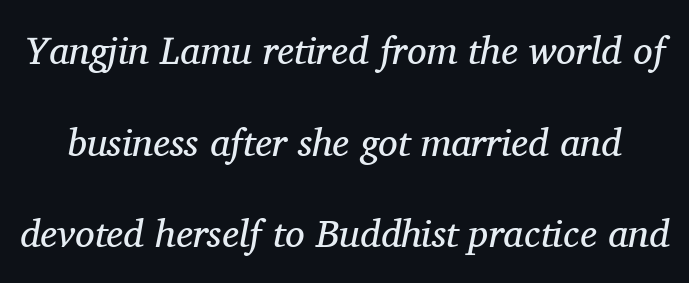
The image shows 39 px regular-weight serif type, italic (leaning right); set loose line spacing (2.35x), normal letter spacing, not underlined; medium stroke contrast and a medium x-height.
